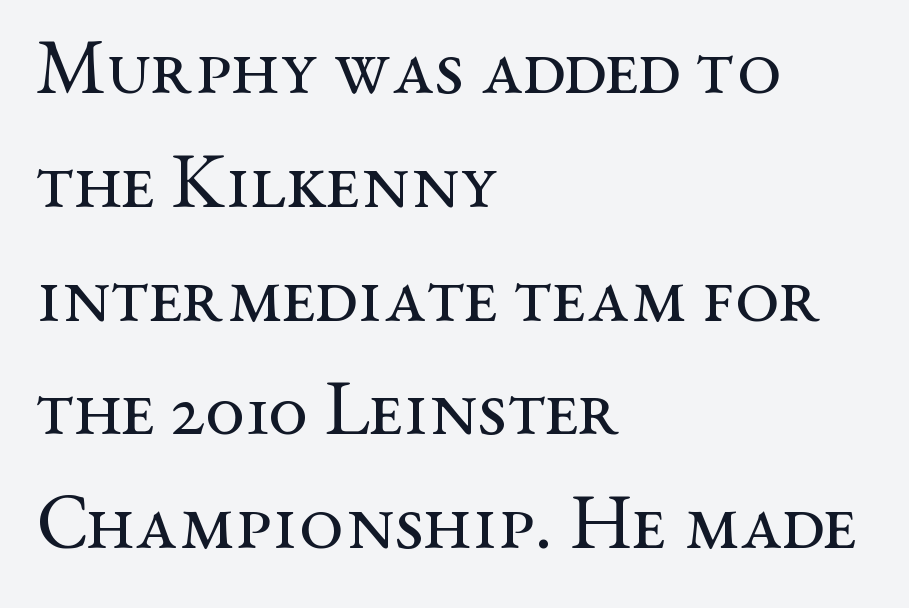
Q: Is the text bold? A: No.
Q: Is the text italic (slanted)? A: No, it is upright.
Q: Is the typeface a serif or a sans-serif typeface? A: Serif.
Q: Is the text underlined? A: No.
Q: How is the paragraph aligned? A: Left-aligned.
Q: Is the spacing between letters normal or unusually wide? A: Normal.
Q: Is the spacing between lines tight, normal or loose? A: Normal.
Q: Width (condensed, normal, or wide)? A: Wide.
Q: Stroke contrast? A: Medium.
Q: x-height? A: Medium.
Q: Monospaced? A: No.
